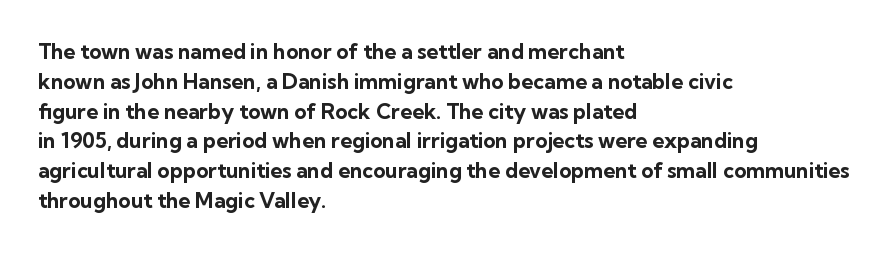
The image shows 21 px bold type, upright; set left-aligned, normal line spacing (1.42x), normal letter spacing, not underlined.
